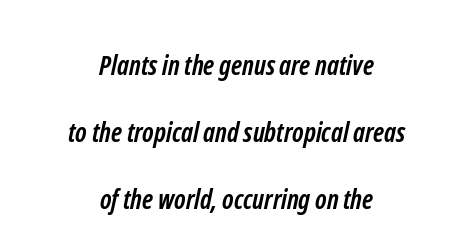
The specimen omits any rule beneath the text block's lines. Each line is balanced around a shared central axis. Leading: increased. A typesetter would call this zero additional tracking. This is heavy type, rendered in bold.
